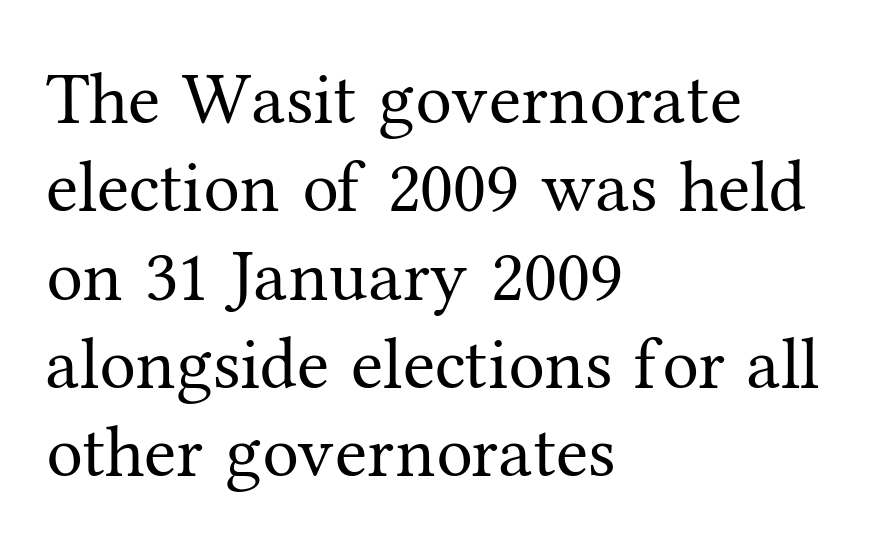
The image shows 73 px regular-weight serif type, upright; set left-aligned, line spacing 1.21x, normal letter spacing, not underlined; medium stroke contrast and a medium x-height.
